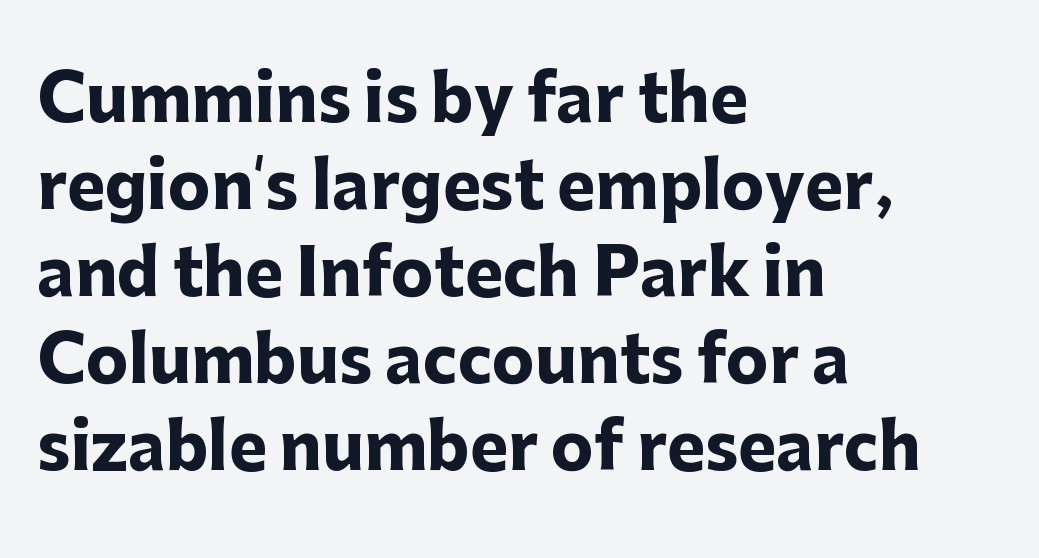
The image shows 64 px heavy sans-serif type, upright; set left-aligned, normal line spacing (1.36x), normal letter spacing, not underlined; low stroke contrast and a medium x-height.
